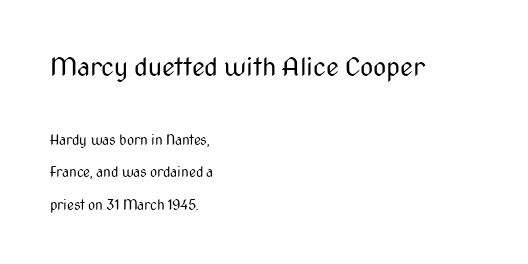
Q: Is the text bold? A: No.
Q: Is the text italic (slanted)? A: No, it is upright.
Q: Is the text underlined? A: No.
Q: How is the paragraph aligned? A: Left-aligned.
Q: Is the spacing between letters normal or unusually wide? A: Normal.
Q: Is the spacing between lines tight, normal or loose? A: Loose.
Q: Which block of text is set in a larger size, the first (top) or the second (bottom)? A: The first (top) one.
